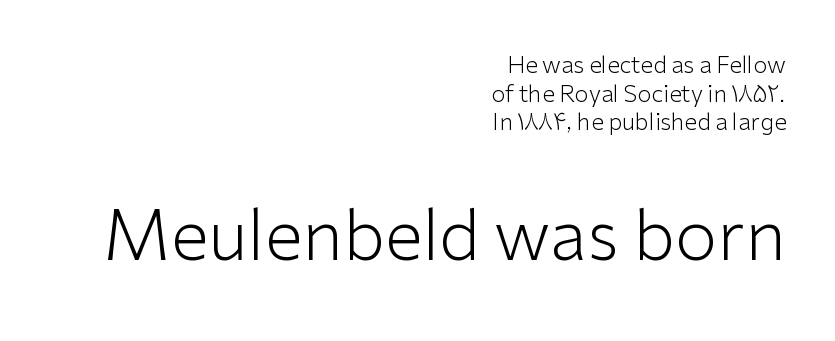
The image shows 69 px light sans-serif type, upright; set right-aligned, line spacing 1.24x, normal letter spacing, not underlined; the second (bottom) block is 3.0x larger; low stroke contrast and a medium x-height.
